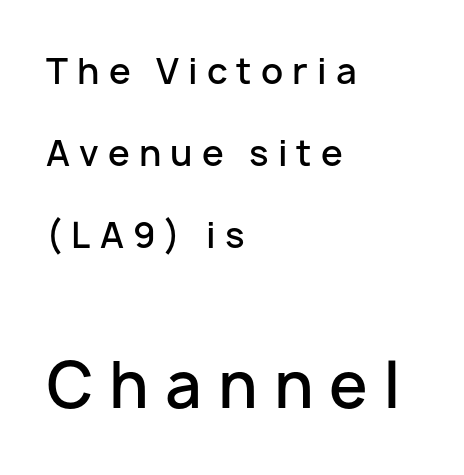
{"serif": "no", "italic": "no", "bold": "semi", "weight": "semibold", "width": "normal", "stroke_contrast": "low", "x_height": "medium", "monospaced": "no", "underline": "no", "align": "left", "line_spacing": "loose", "line_spacing_ratio": 2.35, "letter_spacing": "wide", "letter_spacing_em": 0.26, "larger_block": "second", "size_ratio": 1.77, "glyph_px": 62}
